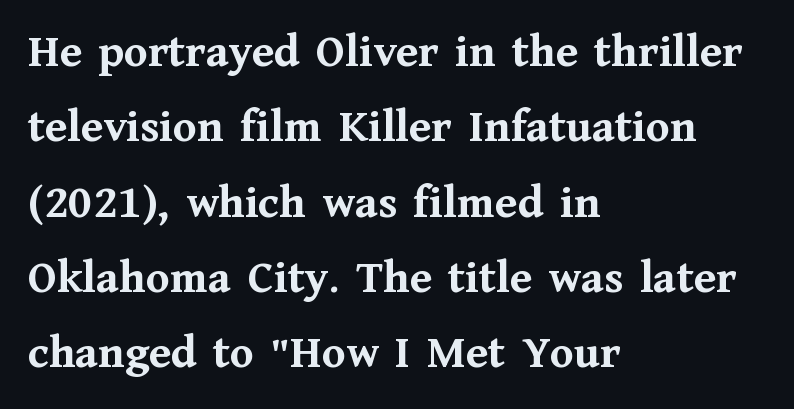
Q: Is the text bold? A: Yes.
Q: Is the text italic (slanted)? A: No, it is upright.
Q: Is the typeface a serif or a sans-serif typeface? A: Serif.
Q: Is the text underlined? A: No.
Q: How is the paragraph aligned? A: Left-aligned.
Q: Is the spacing between letters normal or unusually wide? A: Normal.
Q: Is the spacing between lines tight, normal or loose? A: Normal.
Q: Width (condensed, normal, or wide)? A: Normal.
Q: Stroke contrast? A: Medium.
Q: x-height? A: Medium.
Q: Monospaced? A: No.
